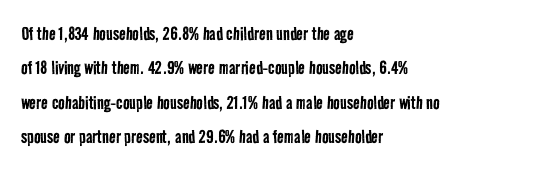
{"bold": "no", "underline": "no", "align": "left", "line_spacing": "normal", "line_spacing_ratio": 1.56, "letter_spacing": "normal", "letter_spacing_em": 0.0, "glyph_px": 22}
